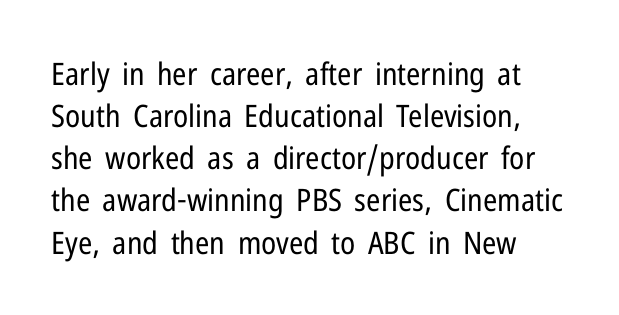
Q: Is the text bold? A: No.
Q: Is the text italic (slanted)? A: No, it is upright.
Q: Is the typeface a serif or a sans-serif typeface? A: Sans-serif.
Q: Is the text underlined? A: No.
Q: Is the spacing between letters normal or unusually wide? A: Normal.
Q: Is the spacing between lines tight, normal or loose? A: Normal.
Q: Width (condensed, normal, or wide)? A: Condensed.
Q: Stroke contrast? A: Low.
Q: x-height? A: Medium.
Q: Monospaced? A: No.
